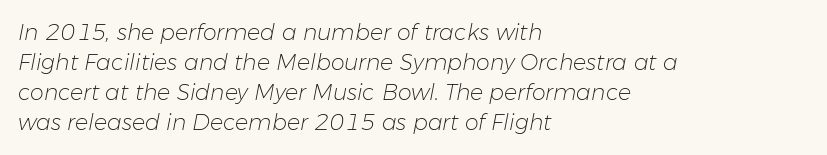
{"italic": "yes", "lean": "right", "slant_degrees": 11, "bold": "no", "underline": "no", "align": "left", "line_spacing": "normal", "line_spacing_ratio": 1.37, "letter_spacing": "normal", "letter_spacing_em": 0.0, "glyph_px": 22}
